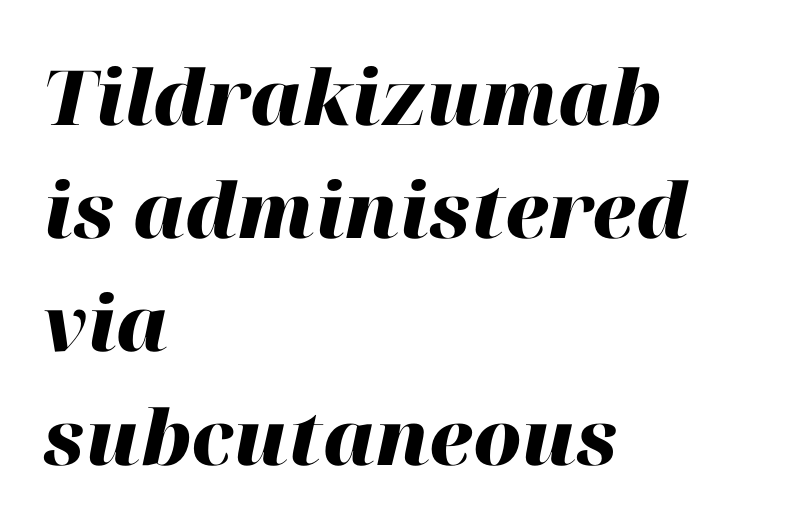
{"italic": "yes", "lean": "right", "slant_degrees": 12, "bold": "yes", "weight": "heavy", "width": "normal", "stroke_contrast": "high", "x_height": "medium", "monospaced": "no", "underline": "no", "align": "left", "line_spacing": "normal", "line_spacing_ratio": 1.49, "letter_spacing": "normal", "letter_spacing_em": 0.0, "glyph_px": 76}
